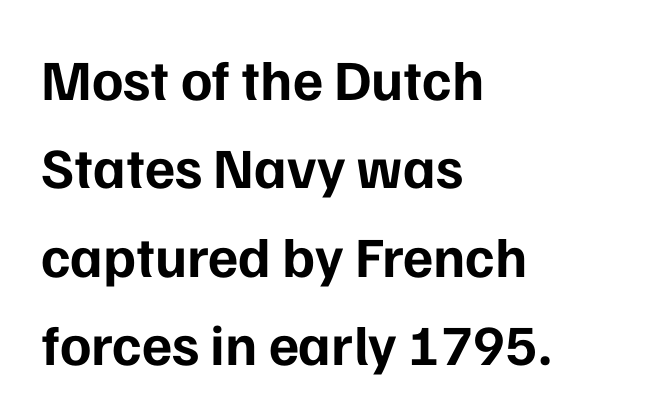
Type without underlining. This is the regular roman posture of the typeface. The line texture is even and compact thanks to regular tracking. Spacing verdict: proportional, widths tailored to each character.
